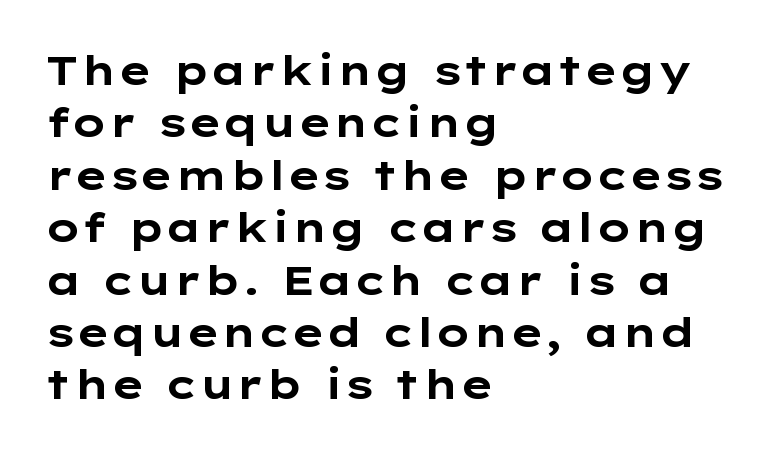
Q: Is the text bold? A: Yes.
Q: Is the text italic (slanted)? A: No, it is upright.
Q: Is the typeface a serif or a sans-serif typeface? A: Sans-serif.
Q: Is the text underlined? A: No.
Q: How is the paragraph aligned? A: Left-aligned.
Q: Is the spacing between letters normal or unusually wide? A: Normal.
Q: Is the spacing between lines tight, normal or loose? A: Normal.
Q: Width (condensed, normal, or wide)? A: Wide.
Q: Stroke contrast? A: Low.
Q: x-height? A: Medium.
Q: Monospaced? A: No.
